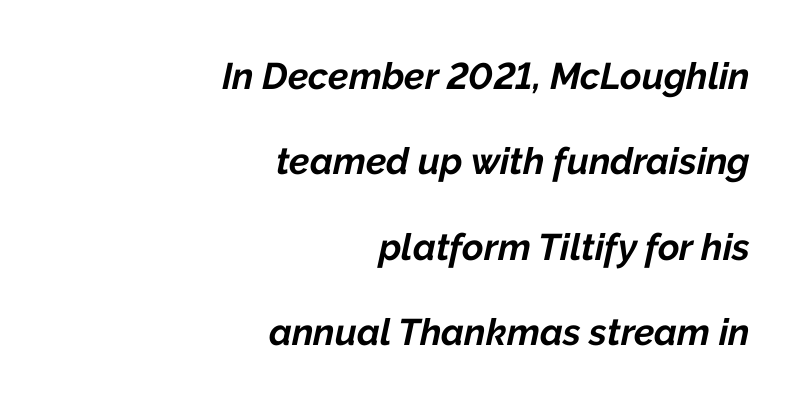
Q: Is the text bold? A: Yes.
Q: Is the text italic (slanted)? A: Yes, it leans right by about 12 degrees.
Q: Is the text underlined? A: No.
Q: How is the paragraph aligned? A: Right-aligned.
Q: Is the spacing between letters normal or unusually wide? A: Normal.
Q: Is the spacing between lines tight, normal or loose? A: Loose.
Q: Width (condensed, normal, or wide)? A: Normal.
Q: Stroke contrast? A: Low.
Q: x-height? A: Medium.
Q: Monospaced? A: No.
